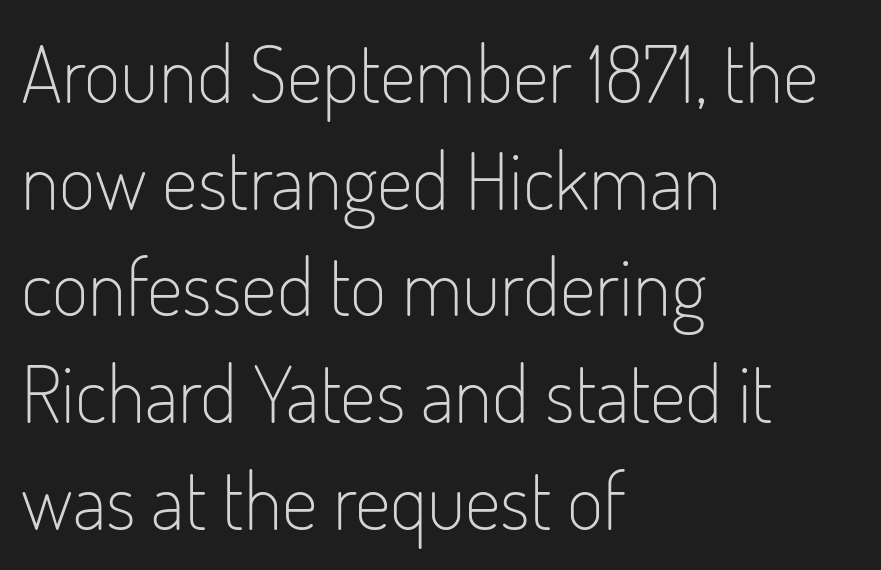
{"serif": "no", "italic": "no", "bold": "no", "weight": "light", "width": "condensed", "stroke_contrast": "low", "x_height": "small", "monospaced": "no", "underline": "no", "align": "left", "line_spacing": "normal", "line_spacing_ratio": 1.35, "letter_spacing": "normal", "letter_spacing_em": 0.0, "glyph_px": 79}
